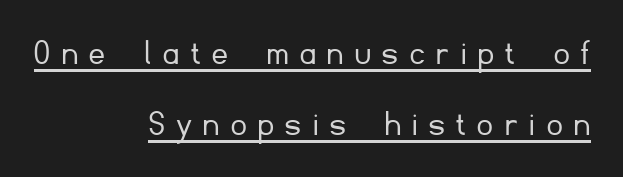
{"serif": "no", "italic": "no", "bold": "no", "weight": "light", "width": "normal", "stroke_contrast": "low", "x_height": "small", "monospaced": "no", "underline": "yes", "align": "right", "line_spacing_ratio": 1.86, "letter_spacing": "wide", "letter_spacing_em": 0.31, "glyph_px": 38}
